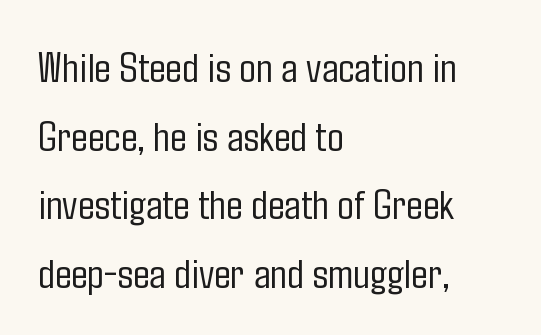
{"serif": "no", "italic": "no", "bold": "no", "weight": "light", "width": "condensed", "stroke_contrast": "low", "x_height": "medium", "monospaced": "no", "underline": "no", "align": "left", "line_spacing": "normal", "line_spacing_ratio": 1.56, "letter_spacing": "normal", "letter_spacing_em": 0.0, "glyph_px": 44}
